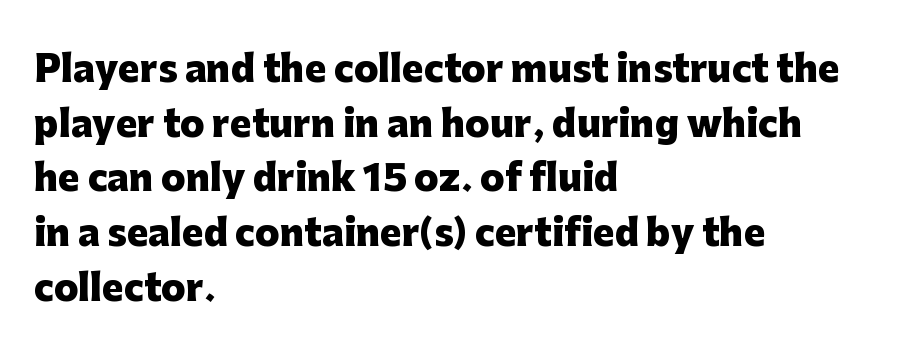
Q: Is the text bold? A: Yes.
Q: Is the text italic (slanted)? A: No, it is upright.
Q: Is the typeface a serif or a sans-serif typeface? A: Sans-serif.
Q: Is the text underlined? A: No.
Q: How is the paragraph aligned? A: Left-aligned.
Q: Is the spacing between letters normal or unusually wide? A: Normal.
Q: Is the spacing between lines tight, normal or loose? A: Normal.
Q: Width (condensed, normal, or wide)? A: Normal.
Q: Stroke contrast? A: Low.
Q: x-height? A: Medium.
Q: Monospaced? A: No.
